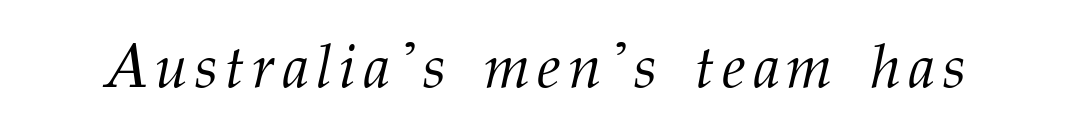
{"serif": "yes", "italic": "yes", "lean": "right", "slant_degrees": 12, "bold": "no", "weight": "light", "width": "normal", "stroke_contrast": "medium", "x_height": "medium", "monospaced": "no", "underline": "no", "glyph_px": 61}
